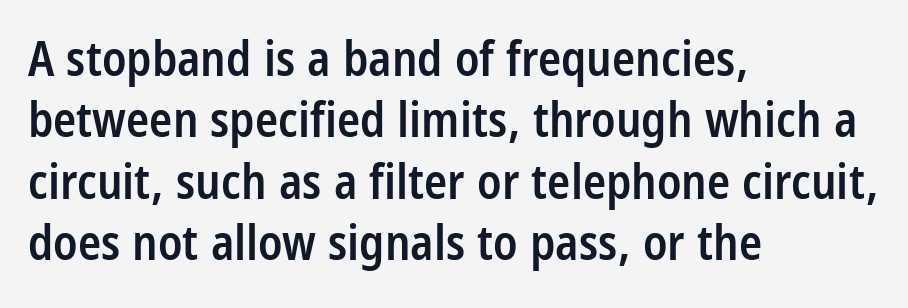
Q: Is the text bold? A: Semi-bold.
Q: Is the text italic (slanted)? A: No, it is upright.
Q: Is the typeface a serif or a sans-serif typeface? A: Sans-serif.
Q: Is the text underlined? A: No.
Q: How is the paragraph aligned? A: Left-aligned.
Q: Is the spacing between letters normal or unusually wide? A: Normal.
Q: Is the spacing between lines tight, normal or loose? A: Normal.
Q: Width (condensed, normal, or wide)? A: Condensed.
Q: Stroke contrast? A: Low.
Q: x-height? A: Large.
Q: Monospaced? A: No.
